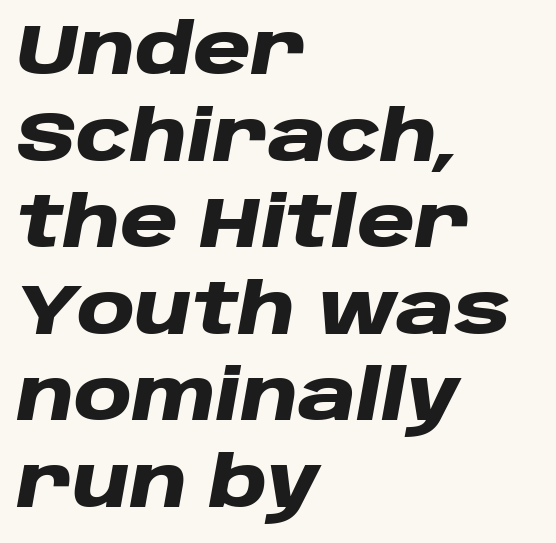
Q: Is the text bold? A: Yes.
Q: Is the text italic (slanted)? A: Yes, it leans right by about 10 degrees.
Q: Is the text underlined? A: No.
Q: How is the paragraph aligned? A: Left-aligned.
Q: Is the spacing between letters normal or unusually wide? A: Normal.
Q: Width (condensed, normal, or wide)? A: Wide.
Q: Stroke contrast? A: Low.
Q: x-height? A: Large.
Q: Monospaced? A: No.
